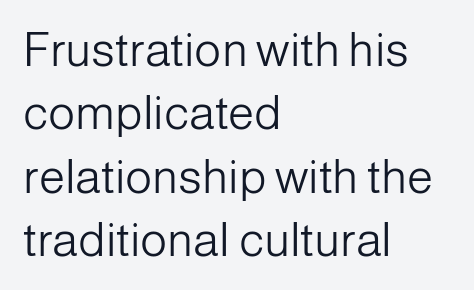
The image shows 47 px light sans-serif type, upright; set left-aligned, normal line spacing (1.35x), normal letter spacing, not underlined; low stroke contrast and a medium x-height.
